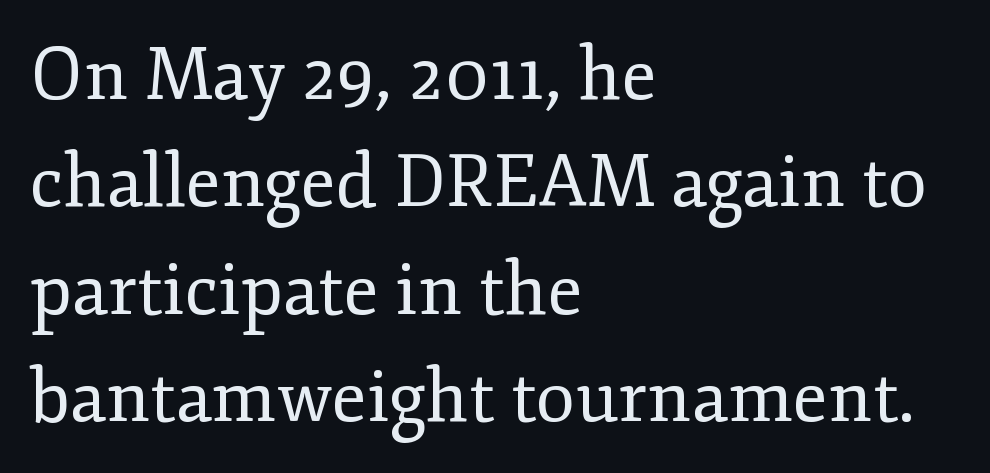
{"serif": "yes", "italic": "no", "bold": "no", "weight": "regular", "width": "normal", "stroke_contrast": "low", "x_height": "small", "monospaced": "no", "underline": "no", "align": "left", "line_spacing": "normal", "line_spacing_ratio": 1.49, "letter_spacing": "normal", "letter_spacing_em": 0.0, "glyph_px": 72}
